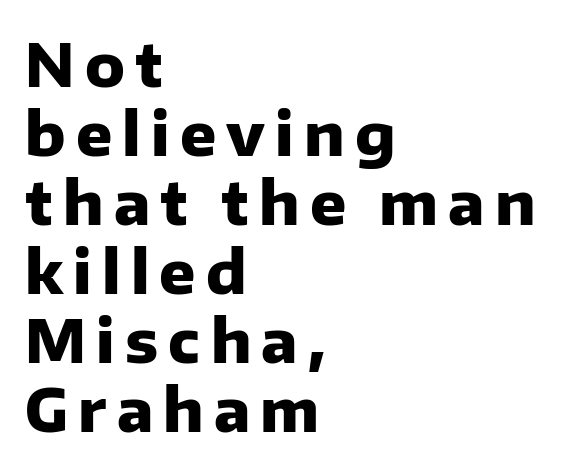
Is this a fixed-width face? No — the glyphs have proportional, varying widths. Rule under the text: the space is simply empty. Line starts are locked; line ends wander. This sample uses a sans-serif face. You'd pick this weight for a headline — it's a proper bold. Style check: upright.
